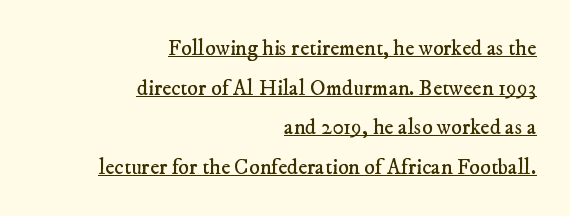
{"bold": "no", "underline": "yes", "align": "right", "line_spacing_ratio": 1.8, "letter_spacing": "normal", "letter_spacing_em": 0.0, "glyph_px": 22}
